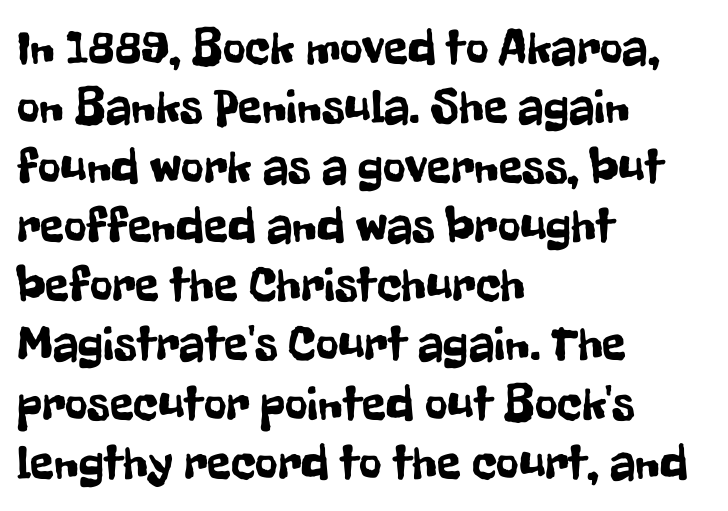
The image shows 49 px condensed sans-serif type, upright; set left-aligned, line spacing 1.21x, normal letter spacing, not underlined; low stroke contrast and a medium x-height.
